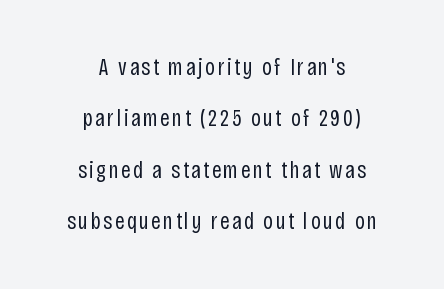
A light-to-regular cut is what we see here. The passage is arranged like a title page — every line centered. Is there much room between lines? Yes — plenty of vertical air separates them. You can tell it's not italic because the verticals are truly vertical.
